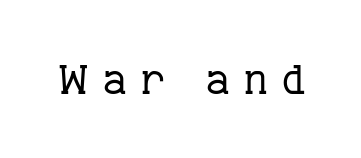
{"serif": "yes", "italic": "no", "bold": "no", "weight": "regular", "width": "normal", "stroke_contrast": "low", "x_height": "medium", "monospaced": "no", "underline": "no", "letter_spacing": "wide", "letter_spacing_em": 0.35, "glyph_px": 41}
